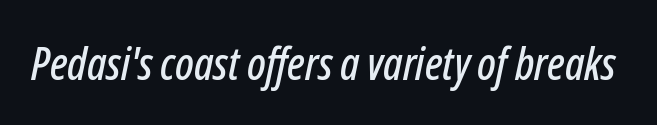
{"italic": "yes", "lean": "right", "slant_degrees": 12, "width": "condensed", "stroke_contrast": "low", "x_height": "medium", "monospaced": "no", "underline": "no", "letter_spacing": "normal", "letter_spacing_em": 0.0, "glyph_px": 45}
